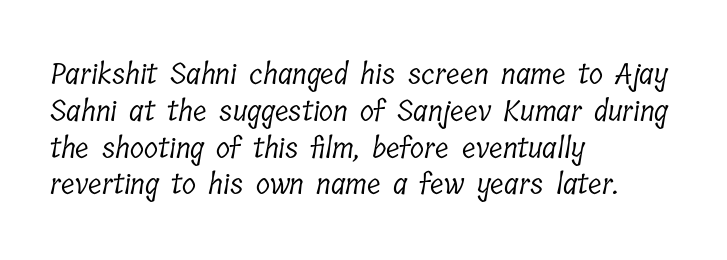
The horizontal fit of the characters is conventional and even. Each new line begins a customary step beneath the previous one. You could not count columns in this text — the font is proportionally spaced. No word sits above an underline.
